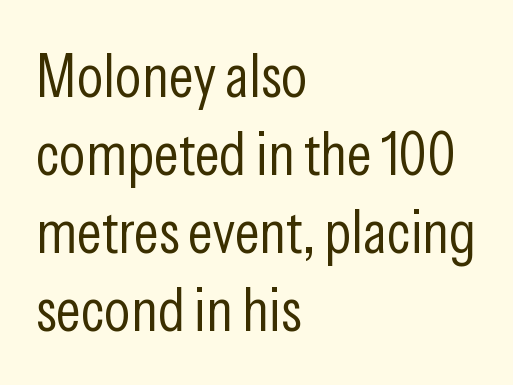
{"serif": "no", "italic": "no", "bold": "no", "weight": "light", "width": "condensed", "stroke_contrast": "low", "x_height": "medium", "monospaced": "no", "underline": "no", "align": "left", "line_spacing": "normal", "line_spacing_ratio": 1.28, "letter_spacing": "normal", "letter_spacing_em": 0.0, "glyph_px": 61}
